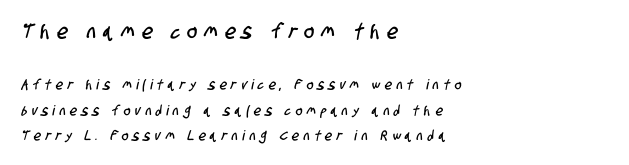
Q: Is the text underlined? A: No.
Q: How is the paragraph aligned? A: Left-aligned.
Q: Is the spacing between letters normal or unusually wide? A: Unusually wide.
Q: Which block of text is set in a larger size, the first (top) or the second (bottom)? A: The first (top) one.
